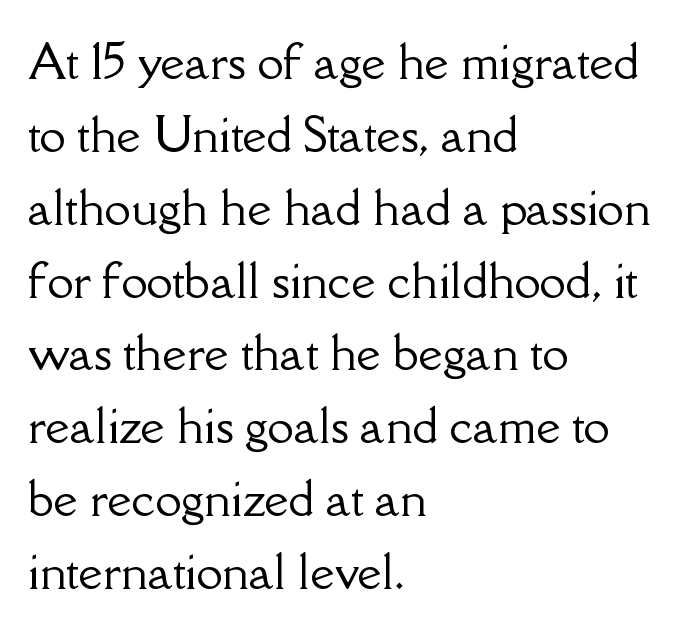
The image shows 47 px serif type, upright; set left-aligned, normal line spacing (1.55x), normal letter spacing, not underlined; low stroke contrast and a small x-height.
